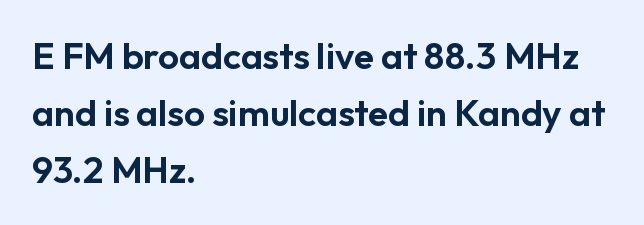
Are there feet on the stems? There aren't — it's a sans. The letters advance in unequal steps, a hallmark of proportional type. The horizontal fit of the characters is conventional and even. A normal amount of white space separates one row of letters from the next. Just letters on the line, the space beneath them empty.
